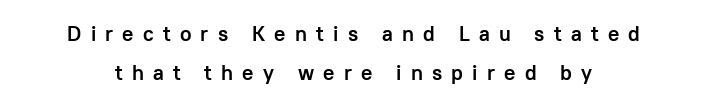
The image shows 21 px bold type, upright; set line spacing 1.88x, unusually wide letter spacing (+0.44 em), not underlined.
